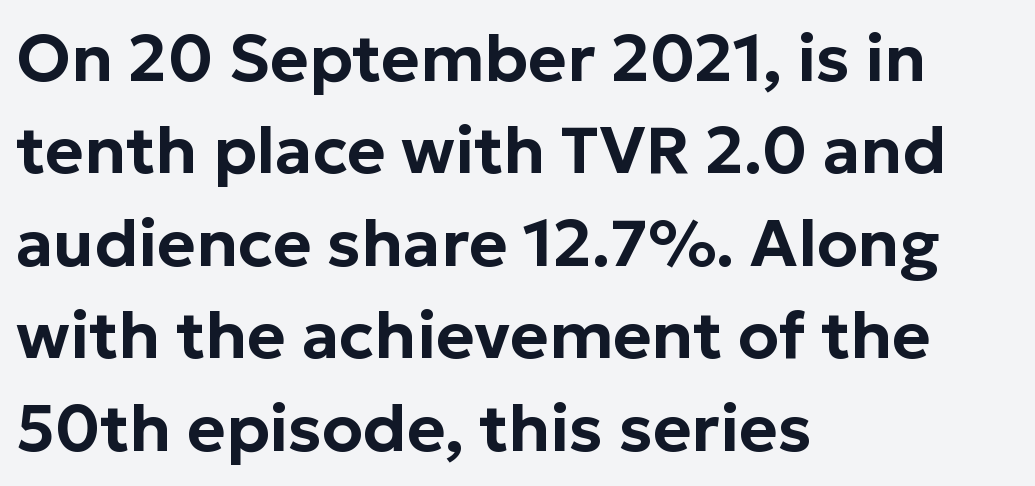
Standard letterfit; no display-style spreading of the glyphs. Descenders hang freely into open space. Leading: standard. The paragraph has a hard left edge and a soft right edge.
